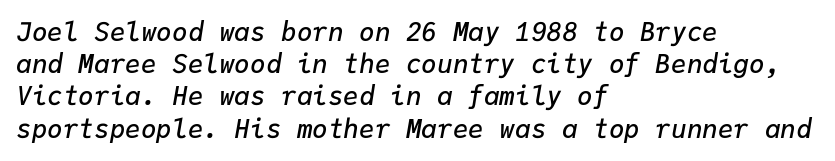
Q: Is the text bold? A: Semi-bold.
Q: Is the text italic (slanted)? A: Yes, it leans right by about 9 degrees.
Q: Is the text underlined? A: No.
Q: How is the paragraph aligned? A: Left-aligned.
Q: Is the spacing between letters normal or unusually wide? A: Normal.
